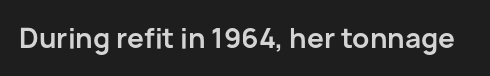
Q: Is the text bold? A: Yes.
Q: Is the text italic (slanted)? A: No, it is upright.
Q: Is the text underlined? A: No.
Q: Is the spacing between letters normal or unusually wide? A: Normal.
